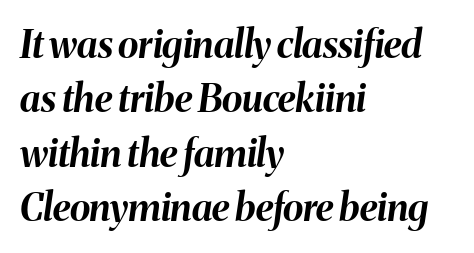
The image shows 38 px bold type, italic (leaning right); set left-aligned, normal line spacing (1.43x), normal letter spacing, not underlined; medium stroke contrast and a medium x-height.
